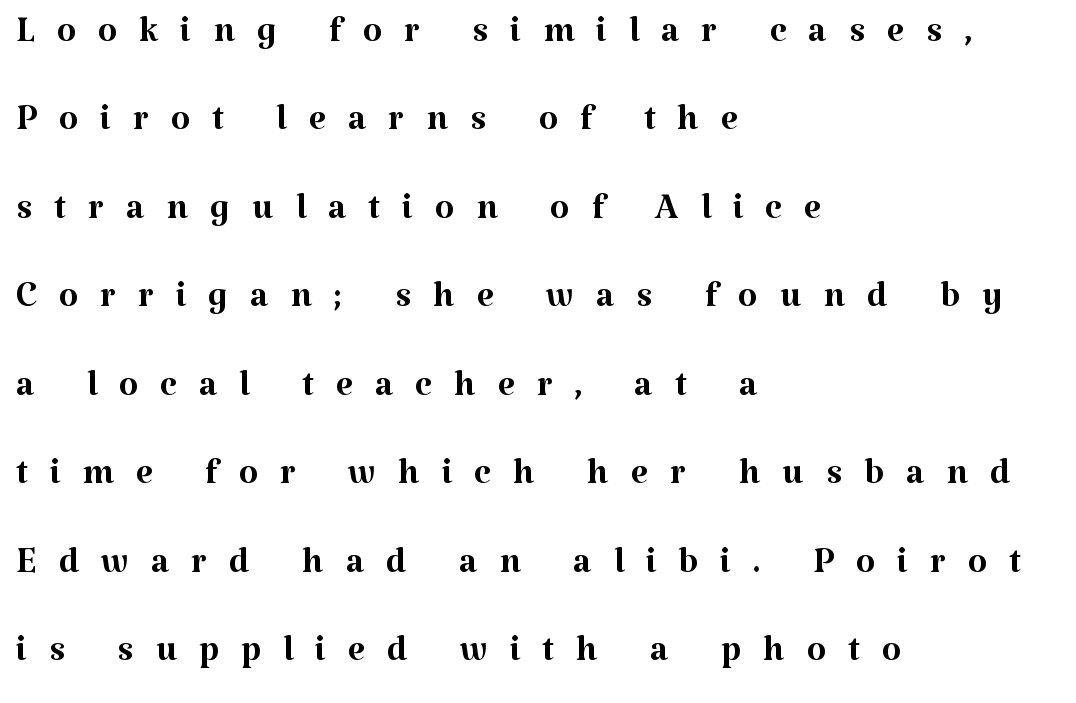
The image shows 50 px regular-weight serif type, upright; set left-aligned, line spacing 1.77x, unusually wide letter spacing (+0.44 em), not underlined; medium stroke contrast and a medium x-height.
